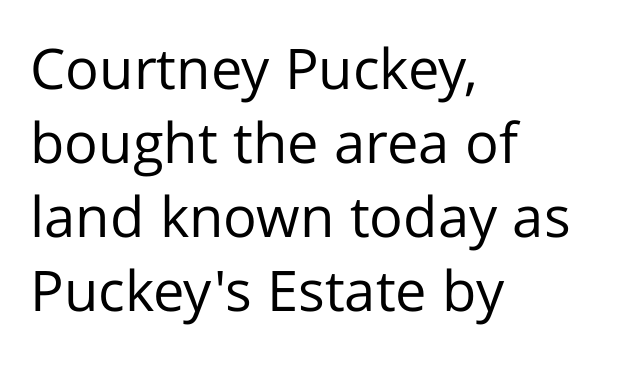
The image shows 56 px regular-weight sans-serif type, upright; set left-aligned, normal line spacing (1.32x), normal letter spacing, not underlined; low stroke contrast and a medium x-height.
